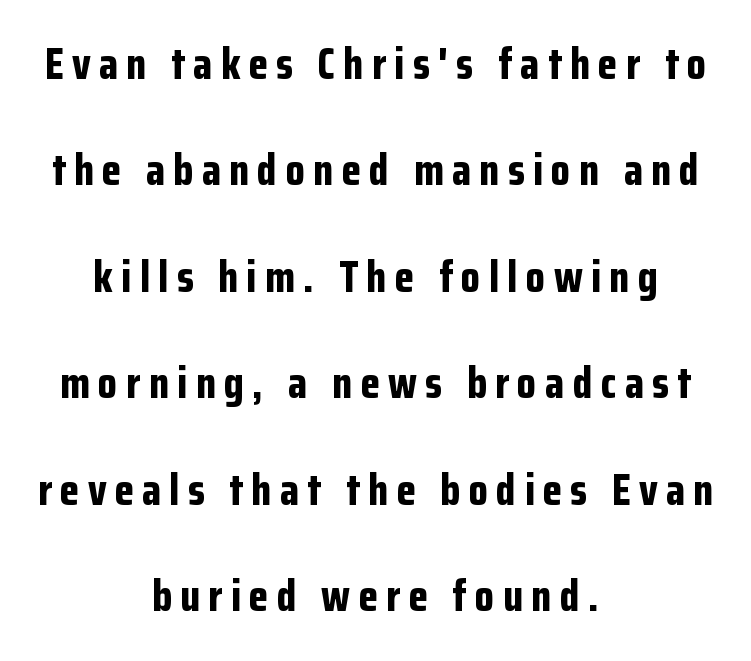
Summary of vertical rhythm: relaxed, with wide interline spacing. Anything drawn beneath the words? Only blank space. Varying glyph widths throughout — classic text-font behaviour. This is sans-serif lettering, the kind often seen on screens and signage. Typeset on center — no edge is straight. Thick stems and heavy bowls — unmistakably bold.
